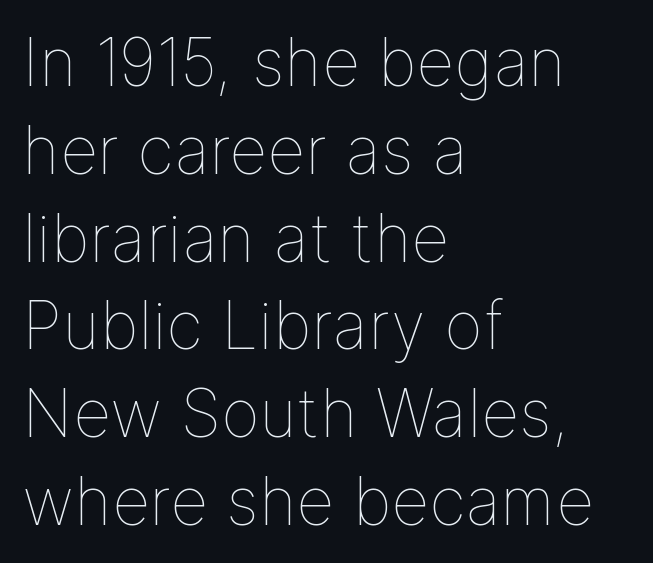
{"italic": "no", "bold": "no", "weight": "thin", "width": "normal", "stroke_contrast": "low", "x_height": "medium", "monospaced": "no", "underline": "no", "align": "left", "line_spacing": "normal", "line_spacing_ratio": 1.33, "letter_spacing": "normal", "letter_spacing_em": 0.0, "glyph_px": 66}
